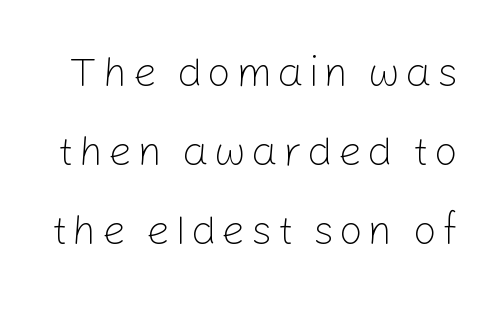
Q: Is the text bold? A: No.
Q: Is the text italic (slanted)? A: No, it is upright.
Q: Is the typeface a serif or a sans-serif typeface? A: Sans-serif.
Q: Is the text underlined? A: No.
Q: Width (condensed, normal, or wide)? A: Normal.
Q: Stroke contrast? A: Low.
Q: x-height? A: Medium.
Q: Monospaced? A: No.
